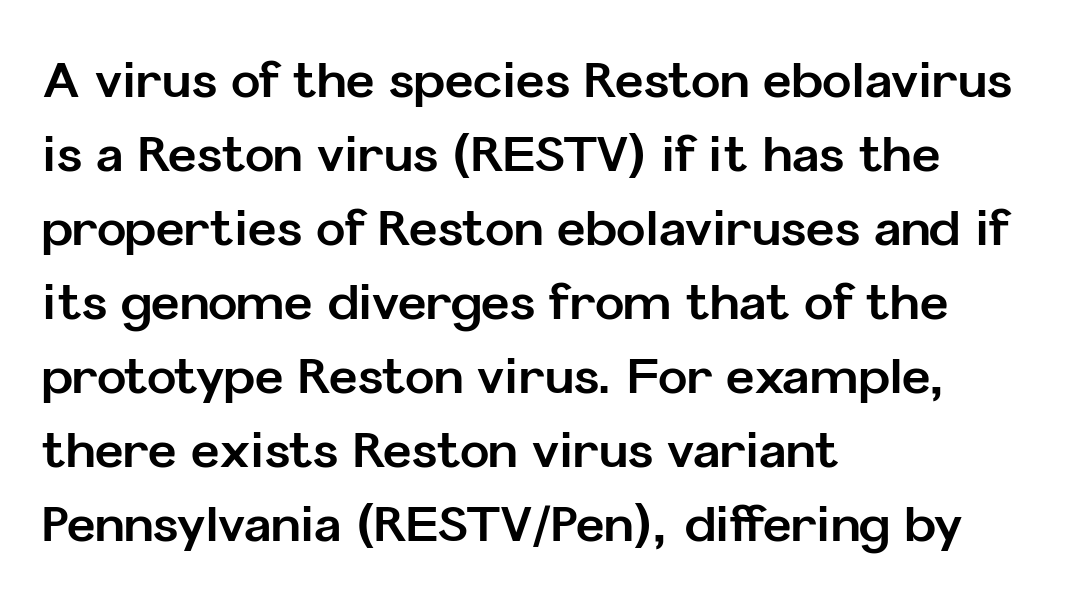
The rag falls on the right side of this text block. In terms of letterspacing, this is plain default setting. A clean baseline with only descenders dipping below it. Posture: straight, roman, zero tilt.
